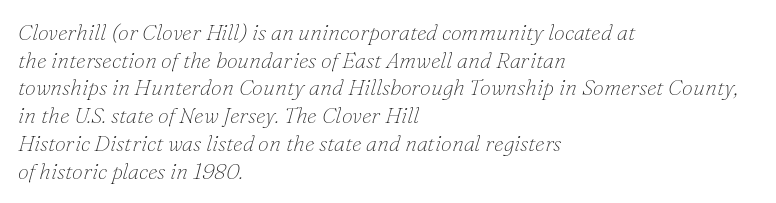
The image shows 22 px text type, italic (leaning right); set left-aligned, normal line spacing (1.26x), normal letter spacing, not underlined.
